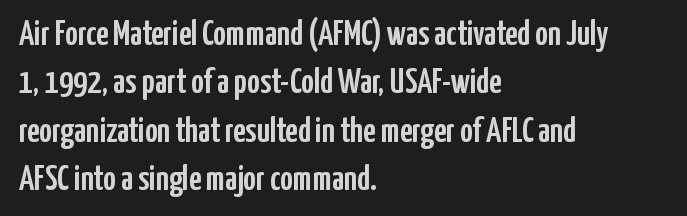
Descenders are the only things crossing below the line. The passage shown stacks its lines at a standard gap. These lines are composed in type without serifs. Line beginnings align vertically; line endings do not. Every stem runs plumb, perpendicular to the baseline.
